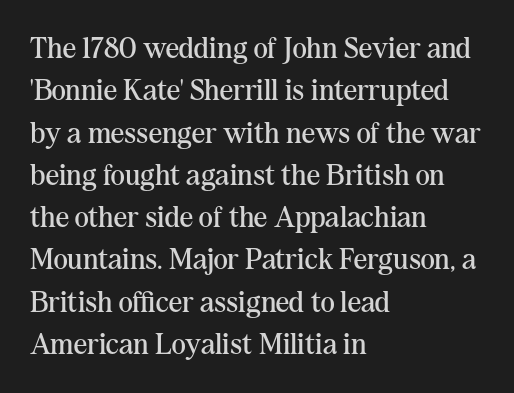
The image shows 30 px regular-weight serif type, upright; set left-aligned, normal line spacing (1.41x), normal letter spacing, not underlined; medium stroke contrast and a medium x-height.
